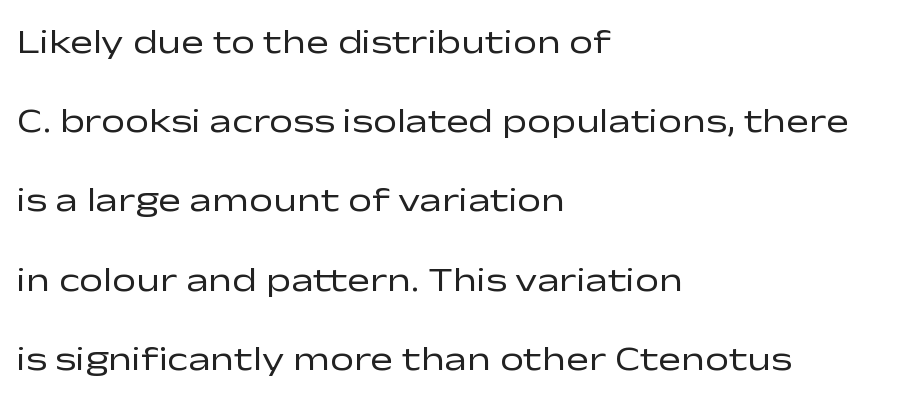
How are the letters spaced? Ordinarily, with no added tracking. Quick note: interline space is abundant. Font category for this specimen: sans-serif. Italic: no, the glyphs are upright roman. Descenders are the only things crossing below the line.
